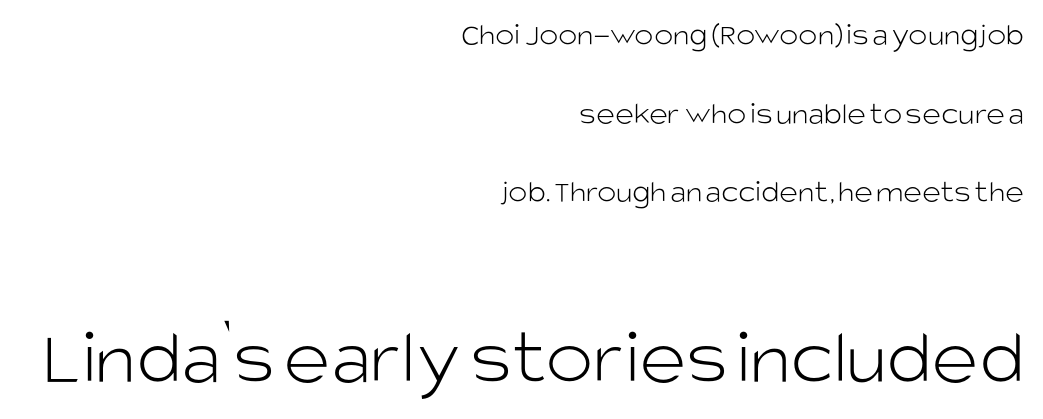
Q: Is the text bold? A: No.
Q: Is the text italic (slanted)? A: No, it is upright.
Q: Is the typeface a serif or a sans-serif typeface? A: Sans-serif.
Q: Is the text underlined? A: No.
Q: How is the paragraph aligned? A: Right-aligned.
Q: Is the spacing between letters normal or unusually wide? A: Normal.
Q: Is the spacing between lines tight, normal or loose? A: Loose.
Q: Which block of text is set in a larger size, the first (top) or the second (bottom)? A: The second (bottom) one.
Q: Width (condensed, normal, or wide)? A: Normal.
Q: Stroke contrast? A: Low.
Q: x-height? A: Large.
Q: Monospaced? A: No.
